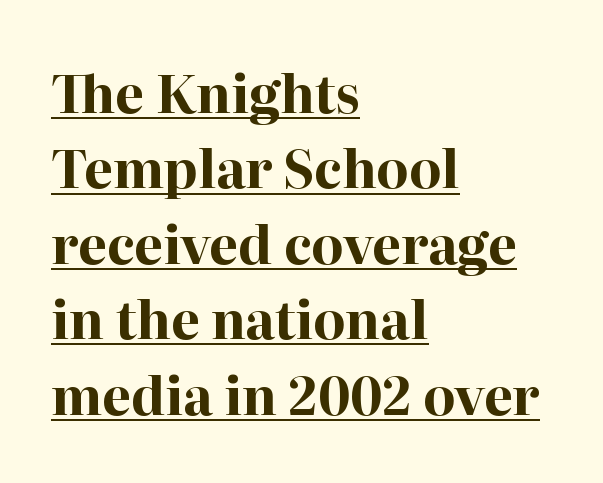
{"serif": "yes", "italic": "no", "bold": "yes", "weight": "bold", "width": "normal", "stroke_contrast": "high", "x_height": "medium", "monospaced": "no", "underline": "yes", "align": "left", "line_spacing": "normal", "line_spacing_ratio": 1.45, "letter_spacing": "normal", "letter_spacing_em": 0.0, "glyph_px": 52}
